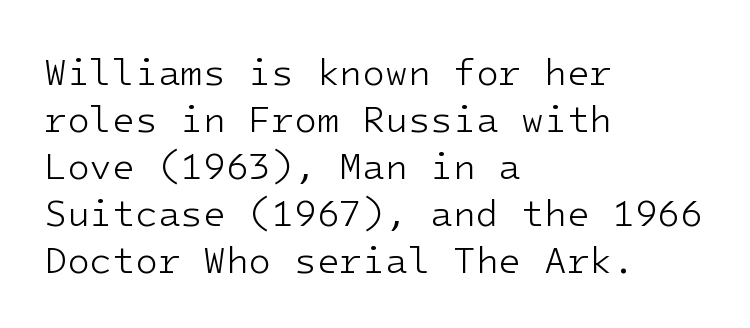
Q: Is the text bold? A: No.
Q: Is the text italic (slanted)? A: No, it is upright.
Q: Is the typeface a serif or a sans-serif typeface? A: Sans-serif.
Q: Is the text underlined? A: No.
Q: How is the paragraph aligned? A: Left-aligned.
Q: Is the spacing between letters normal or unusually wide? A: Normal.
Q: Is the spacing between lines tight, normal or loose? A: Normal.
Q: Width (condensed, normal, or wide)? A: Normal.
Q: Stroke contrast? A: Low.
Q: x-height? A: Medium.
Q: Monospaced? A: Yes.
